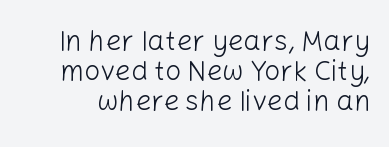
The space between consecutive lines is stingy. Here the designer chose a conventional face with non-uniform glyph widths. Each row of text sits above clean, open space. The typesetting does not lean heavy: it is not bold.
